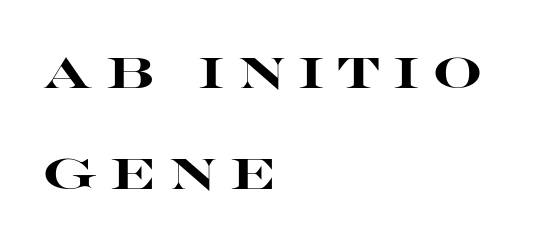
The image shows 44 px heavy, wide type, upright; set left-aligned, loose line spacing (2.3x), unusually wide letter spacing (+0.3 em), not underlined; high stroke contrast and a large x-height.
